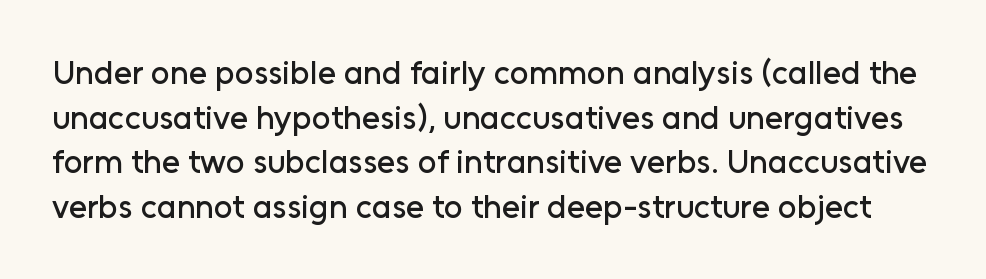
{"serif": "no", "italic": "no", "width": "normal", "stroke_contrast": "low", "x_height": "medium", "monospaced": "no", "underline": "no", "line_spacing": "normal", "line_spacing_ratio": 1.35, "letter_spacing": "normal", "letter_spacing_em": 0.0, "glyph_px": 33}
